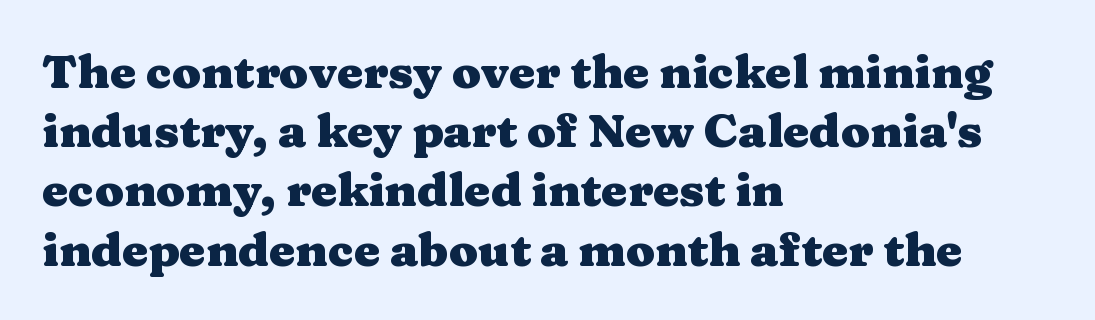
Strong, thick strokes mark this as bold type. The foot of each line stays bare and open. The face used here is proportionally spaced, like ordinary book or web type. Interline gaps are of average width in this sample. The typography opts for an upright posture over an oblique one.
